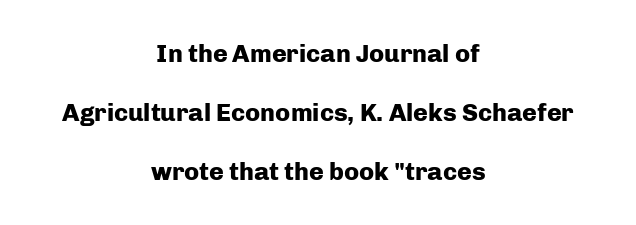
The image shows 25 px bold type, upright; set centered, loose line spacing (2.36x), normal letter spacing, not underlined.
